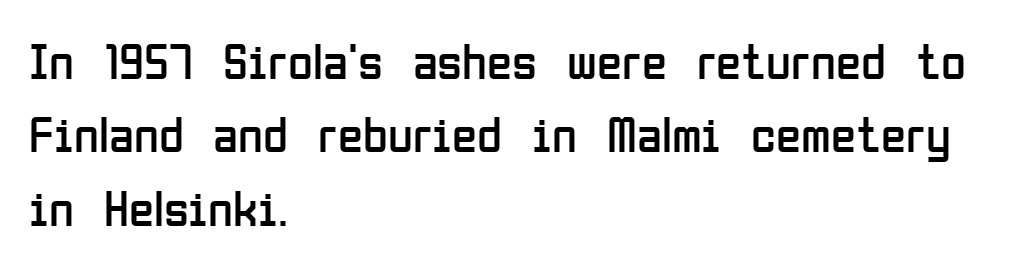
Q: Is the text bold? A: No.
Q: Is the text italic (slanted)? A: No, it is upright.
Q: Is the typeface a serif or a sans-serif typeface? A: Sans-serif.
Q: Is the text underlined? A: No.
Q: How is the paragraph aligned? A: Left-aligned.
Q: Is the spacing between letters normal or unusually wide? A: Normal.
Q: Is the spacing between lines tight, normal or loose? A: Normal.
Q: Width (condensed, normal, or wide)? A: Condensed.
Q: Stroke contrast? A: Low.
Q: x-height? A: Medium.
Q: Monospaced? A: No.
